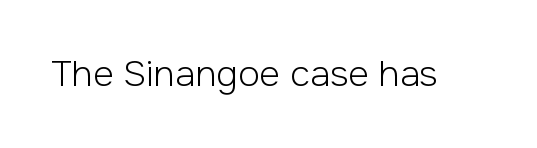
Each letter's strokes conclude bluntly, with no projecting serifs. Does the lettering tilt? It doesn't — this is upright. These lines are rendered in a variable-pitch font. The space directly below the letters is spotless.
